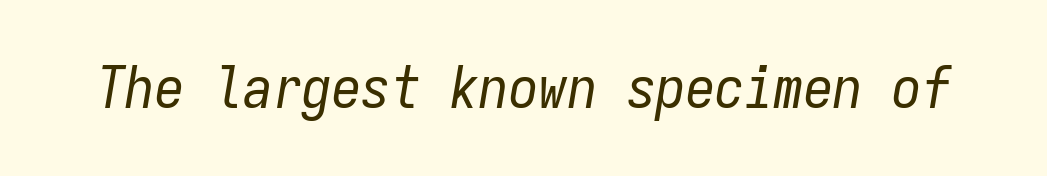
The image shows 59 px regular-weight, condensed type, italic (leaning right), monospaced; set normal letter spacing, not underlined; low stroke contrast and a medium x-height.
